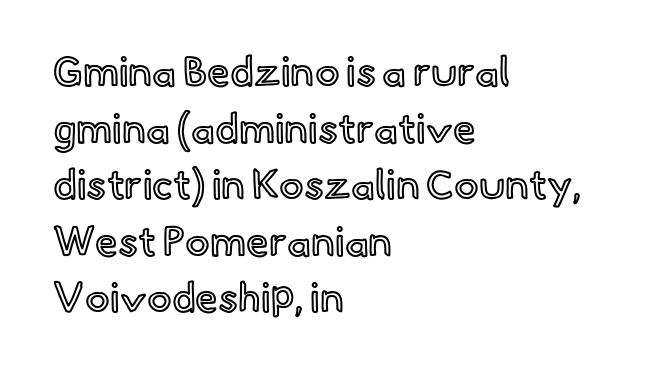
Q: Is the text italic (slanted)? A: No, it is upright.
Q: Is the text underlined? A: No.
Q: How is the paragraph aligned? A: Left-aligned.
Q: Is the spacing between letters normal or unusually wide? A: Normal.
Q: Is the spacing between lines tight, normal or loose? A: Normal.
Q: Width (condensed, normal, or wide)? A: Normal.
Q: x-height? A: Small.
Q: Monospaced? A: No.
